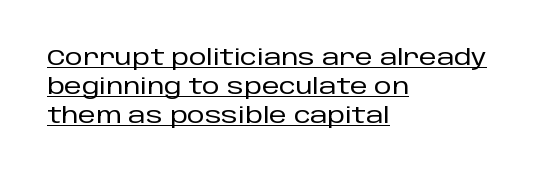
The image shows 22 px text type, upright; set left-aligned, normal line spacing (1.31x), normal letter spacing, underlined.
